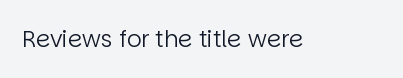
The type is set solid horizontally, with unmodified tracking. Words float on clear page, feet unadorned. A quiet, ordinary-to-light weight characterises the typeface. The type sits square on the baseline with zero lean.
